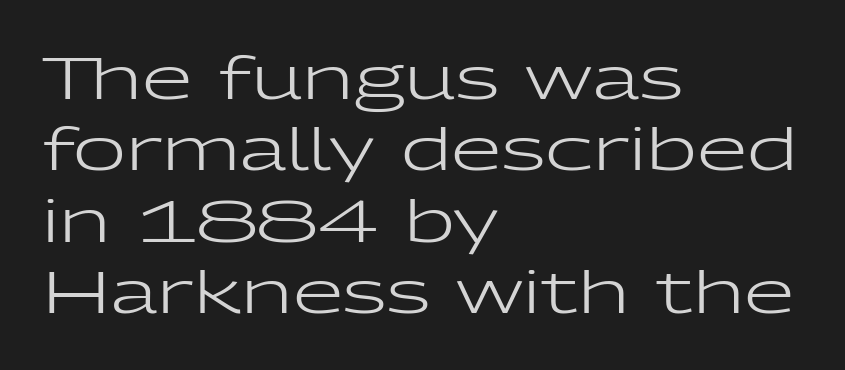
{"serif": "no", "italic": "no", "bold": "no", "weight": "regular", "width": "wide", "stroke_contrast": "low", "x_height": "medium", "monospaced": "no", "underline": "no", "align": "left", "line_spacing_ratio": 1.23, "letter_spacing": "normal", "letter_spacing_em": 0.0, "glyph_px": 58}
